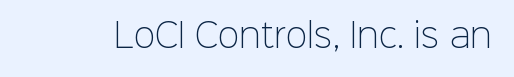
{"serif": "no", "italic": "no", "bold": "no", "weight": "light", "width": "normal", "stroke_contrast": "low", "x_height": "medium", "monospaced": "no", "underline": "no", "letter_spacing": "normal", "letter_spacing_em": 0.0, "glyph_px": 32}
